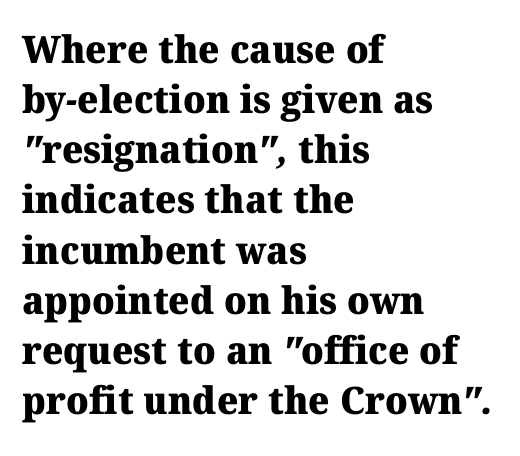
The passage shown is typed in a proportional face where columns would drift. The lines sit at an ordinary, default distance from one another. In terms of letterform style, serifs are clearly present. Strokes here are thick enough to call this a true bold.
